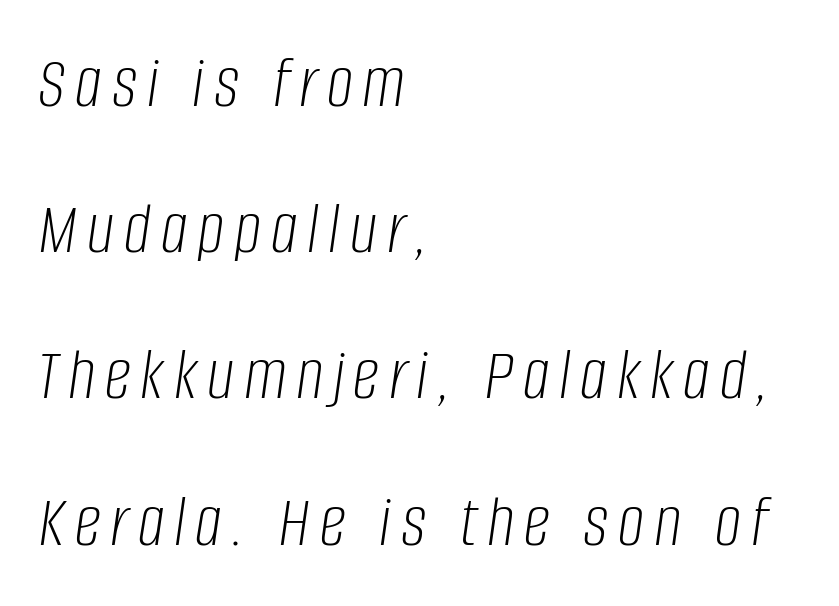
The image shows 75 px light, condensed type, italic (leaning right); set left-aligned, loose line spacing (1.95x), not underlined; low stroke contrast and a large x-height.
